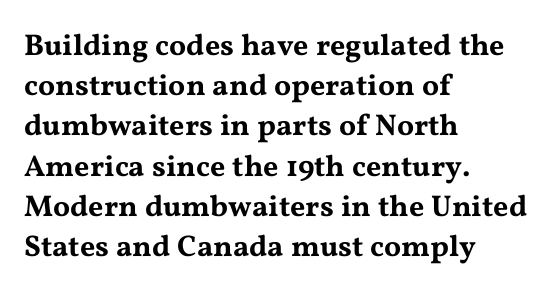
Q: Is the text italic (slanted)? A: No, it is upright.
Q: Is the typeface a serif or a sans-serif typeface? A: Serif.
Q: Is the text underlined? A: No.
Q: How is the paragraph aligned? A: Left-aligned.
Q: Is the spacing between letters normal or unusually wide? A: Normal.
Q: Is the spacing between lines tight, normal or loose? A: Normal.
Q: Width (condensed, normal, or wide)? A: Wide.
Q: Stroke contrast? A: Medium.
Q: x-height? A: Medium.
Q: Monospaced? A: No.
